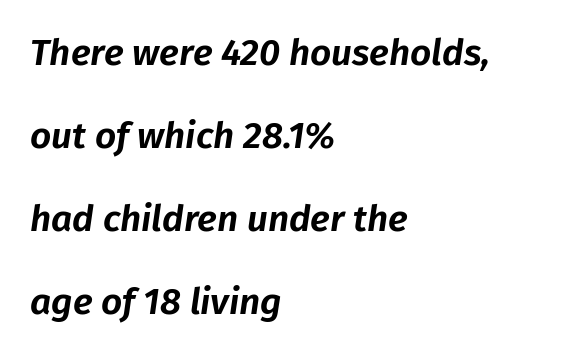
{"italic": "yes", "lean": "right", "slant_degrees": 8, "width": "normal", "stroke_contrast": "low", "x_height": "medium", "monospaced": "no", "underline": "no", "align": "left", "line_spacing": "loose", "line_spacing_ratio": 2.24, "letter_spacing": "normal", "letter_spacing_em": 0.0, "glyph_px": 37}
